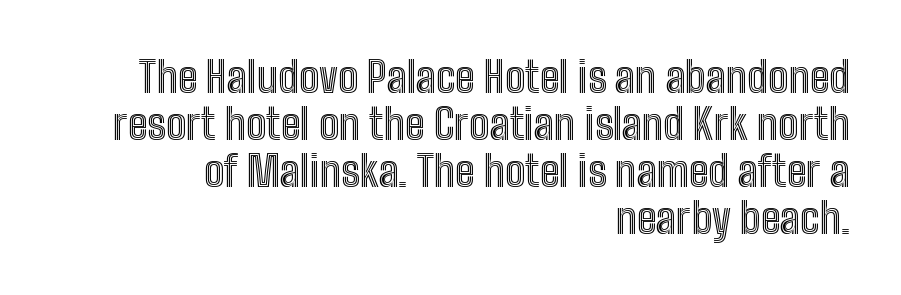
The type sits square on the baseline with zero lean. Very little white space separates one row of letters from the next. Spacing between characters is what you'd get straight out of the box. The setting favours the right margin, as signatures and pull-quotes sometimes do. Any mark beneath the type? The region is blank.
